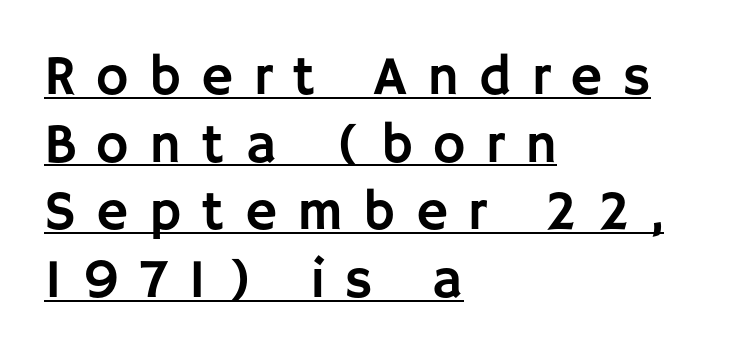
The image shows 55 px sans-serif type, upright; set left-aligned, line spacing 1.23x, unusually wide letter spacing (+0.37 em), underlined; low stroke contrast and a large x-height.
